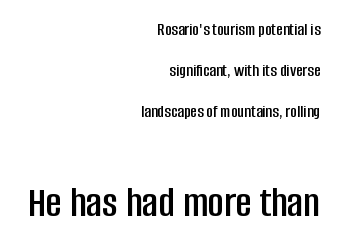
Q: Is the text italic (slanted)? A: No, it is upright.
Q: Is the typeface a serif or a sans-serif typeface? A: Sans-serif.
Q: Is the text underlined? A: No.
Q: How is the paragraph aligned? A: Right-aligned.
Q: Is the spacing between letters normal or unusually wide? A: Normal.
Q: Is the spacing between lines tight, normal or loose? A: Loose.
Q: Which block of text is set in a larger size, the first (top) or the second (bottom)? A: The second (bottom) one.
Q: Width (condensed, normal, or wide)? A: Condensed.
Q: Stroke contrast? A: Low.
Q: x-height? A: Large.
Q: Monospaced? A: No.
